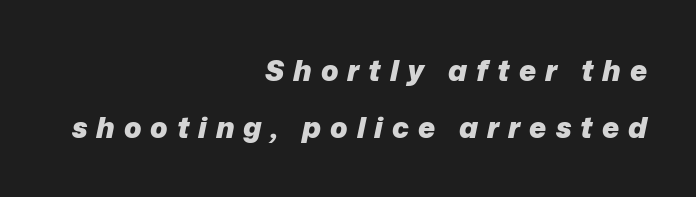
The image shows 29 px heavy type, italic (leaning right); set right-aligned, loose line spacing (1.96x), unusually wide letter spacing (+0.31 em), not underlined; low stroke contrast and a medium x-height.
